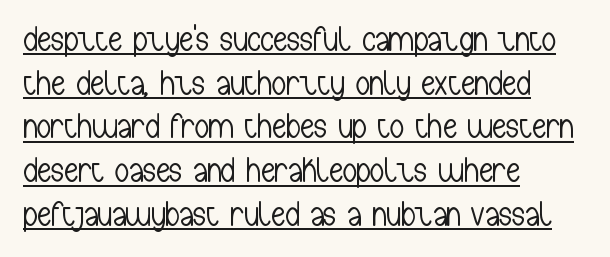
Q: Is the text bold? A: No.
Q: Is the text italic (slanted)? A: No, it is upright.
Q: Is the typeface a serif or a sans-serif typeface? A: Sans-serif.
Q: Is the text underlined? A: Yes.
Q: How is the paragraph aligned? A: Left-aligned.
Q: Is the spacing between letters normal or unusually wide? A: Normal.
Q: Is the spacing between lines tight, normal or loose? A: Normal.
Q: Width (condensed, normal, or wide)? A: Condensed.
Q: Stroke contrast? A: Low.
Q: x-height? A: Medium.
Q: Monospaced? A: No.
